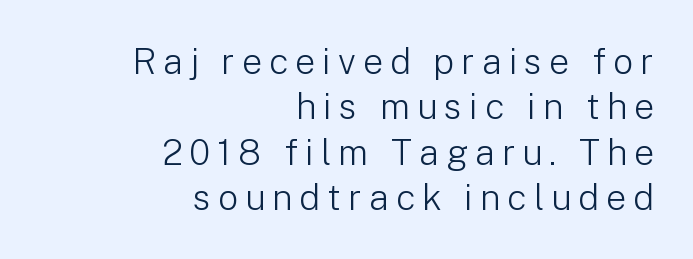
The lettering stays uniformly vertical, giving the passage a roman look. Reading down the column, the eye jumps a familiar distance to each next line. Proportional: the letters do not fall into vertical columns. No letter is thick-stroked: the sample isn't bold.
